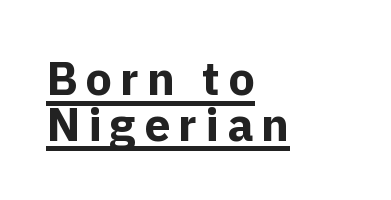
Q: Is the text bold? A: Yes.
Q: Is the text italic (slanted)? A: No, it is upright.
Q: Is the typeface a serif or a sans-serif typeface? A: Sans-serif.
Q: Is the text underlined? A: Yes.
Q: How is the paragraph aligned? A: Left-aligned.
Q: Is the spacing between lines tight, normal or loose? A: Tight.
Q: Width (condensed, normal, or wide)? A: Normal.
Q: x-height? A: Medium.
Q: Monospaced? A: No.
